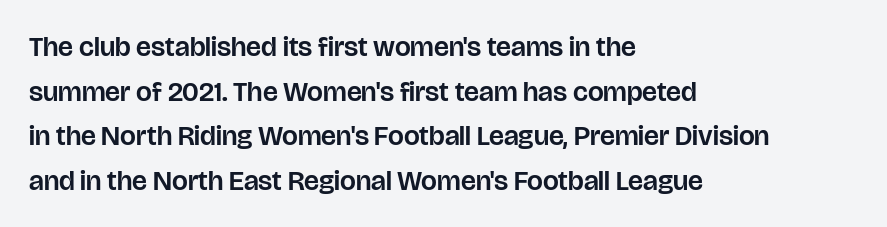
{"serif": "no", "italic": "no", "width": "normal", "stroke_contrast": "low", "x_height": "large", "monospaced": "no", "underline": "no", "align": "left", "line_spacing": "normal", "line_spacing_ratio": 1.59, "letter_spacing": "normal", "letter_spacing_em": 0.0, "glyph_px": 28}
